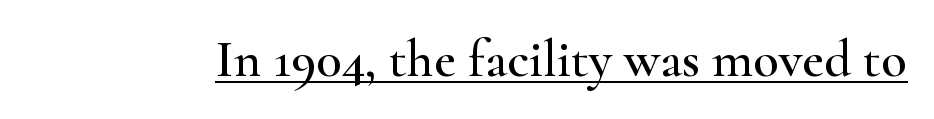
{"serif": "yes", "italic": "no", "width": "wide", "stroke_contrast": "high", "x_height": "small", "monospaced": "no", "underline": "yes", "letter_spacing": "normal", "letter_spacing_em": 0.0, "glyph_px": 53}
